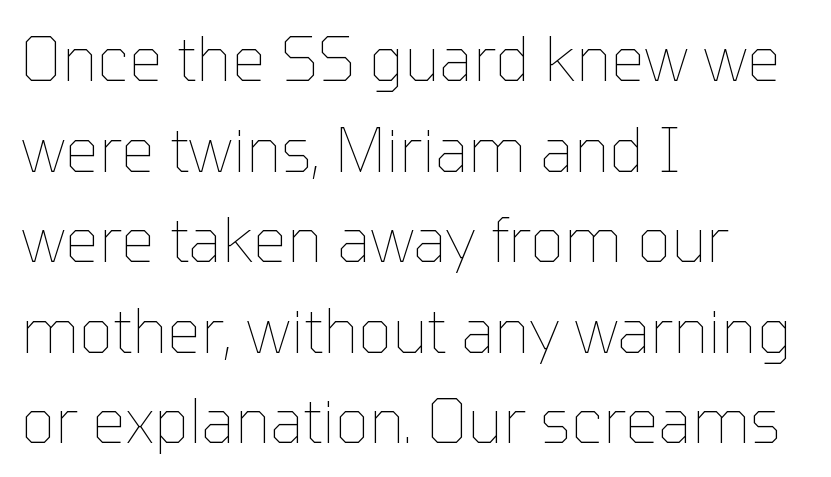
The image shows 60 px thin type, upright; set left-aligned, normal line spacing (1.51x), normal letter spacing, not underlined; low stroke contrast and a medium x-height.
